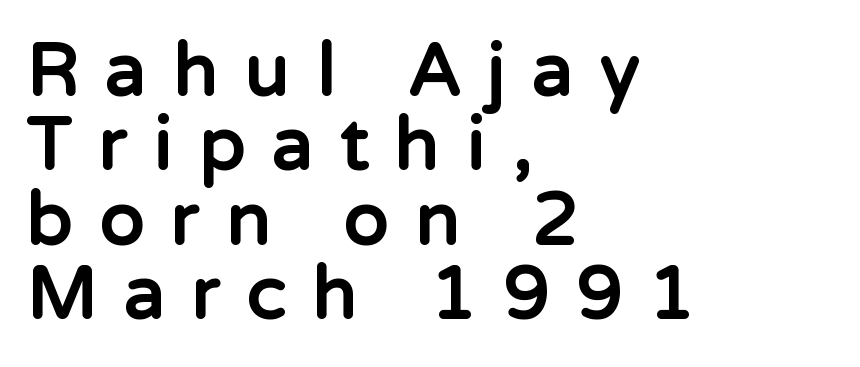
The image shows 73 px bold sans-serif type, upright; set left-aligned, tight line spacing (1.02x), unusually wide letter spacing (+0.37 em), not underlined; low stroke contrast and a medium x-height.
